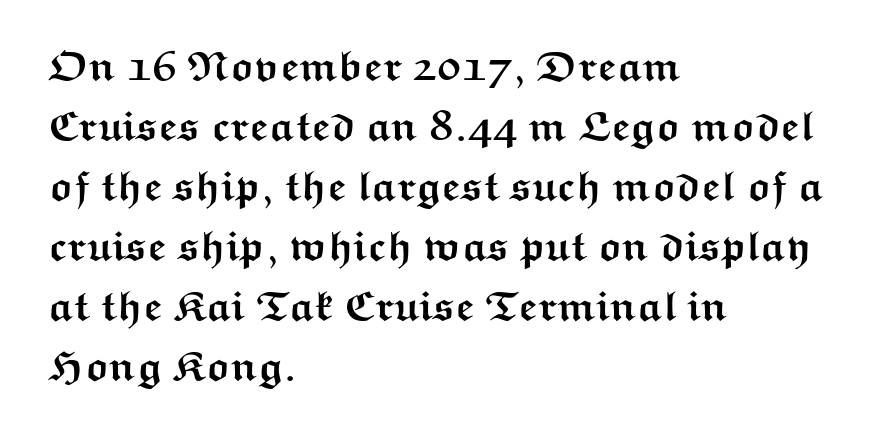
Q: Is the text bold? A: Yes.
Q: Is the text italic (slanted)? A: No, it is upright.
Q: Is the typeface a serif or a sans-serif typeface? A: Sans-serif.
Q: Is the text underlined? A: No.
Q: How is the paragraph aligned? A: Left-aligned.
Q: Is the spacing between letters normal or unusually wide? A: Normal.
Q: Is the spacing between lines tight, normal or loose? A: Normal.
Q: Width (condensed, normal, or wide)? A: Wide.
Q: Stroke contrast? A: Medium.
Q: x-height? A: Medium.
Q: Monospaced? A: No.
